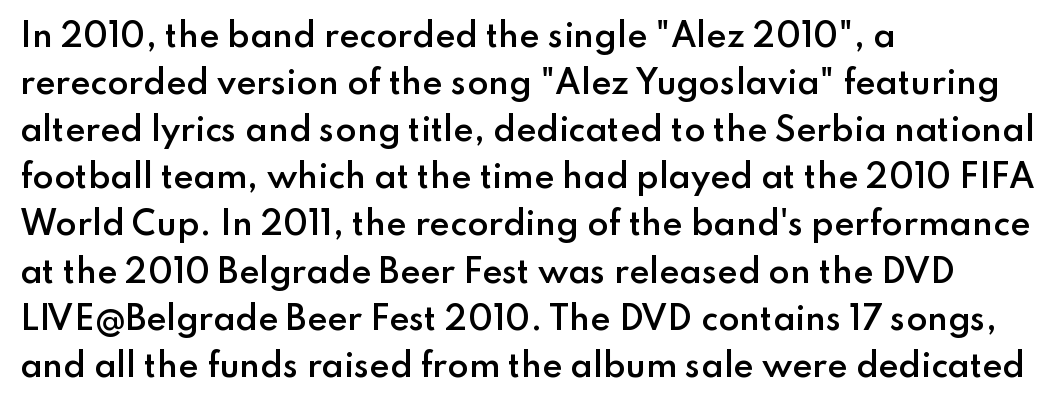
The image shows 31 px semibold sans-serif type, upright; set left-aligned, normal line spacing (1.52x), normal letter spacing, not underlined; low stroke contrast and a small x-height.
